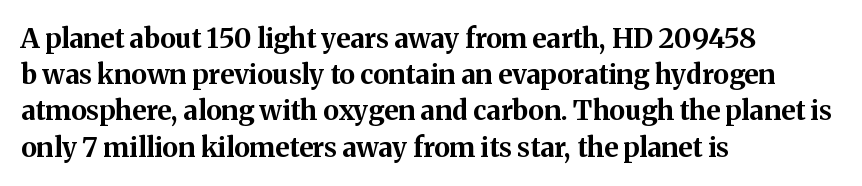
Does the weight exceed regular? Yes, all the way to bold. Inter-character spacing is left at the font's built-in metrics. If you drew a ruler down the left edge, every line would touch it. Only glyphs here, with clear space below each row. This sample keeps an unexceptional amount of space between lines.
